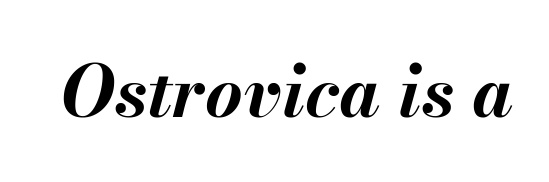
{"italic": "yes", "lean": "right", "slant_degrees": 13, "bold": "yes", "weight": "bold", "width": "normal", "stroke_contrast": "medium", "x_height": "small", "monospaced": "no", "underline": "no", "letter_spacing": "normal", "letter_spacing_em": 0.0, "glyph_px": 72}
